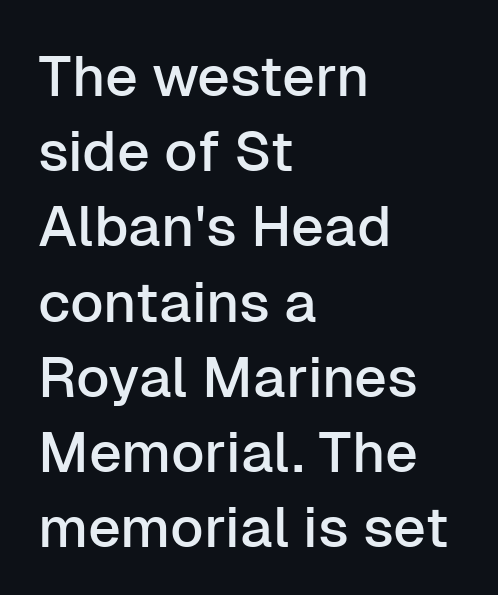
The passage shown is not underscored anywhere. Vertical spacing — default. Layout note: lines flush left. Spacing verdict: proportional, widths tailored to each character.
